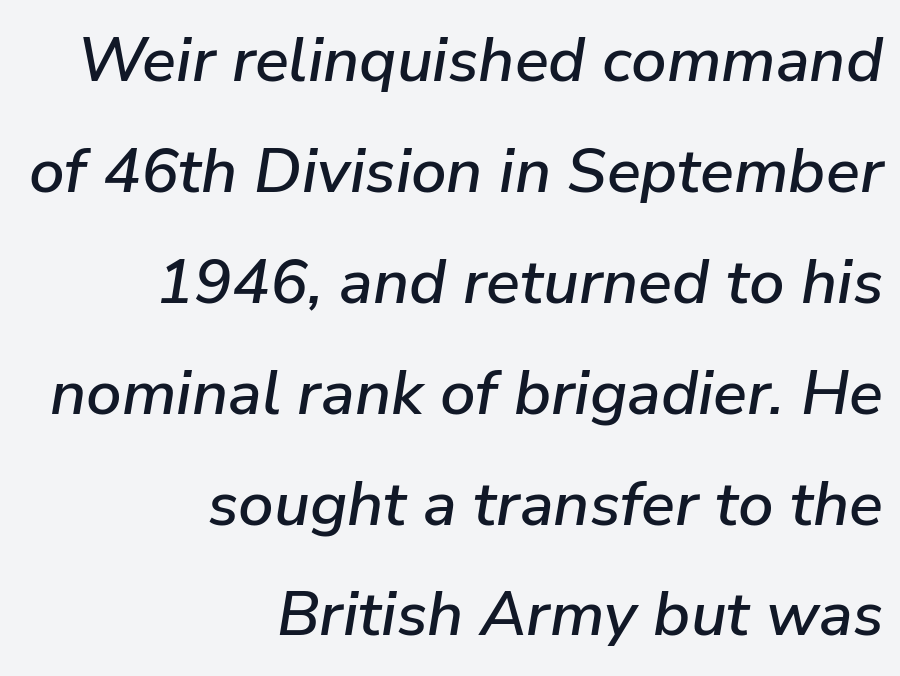
The image shows 63 px text type, italic (leaning right); set right-aligned, line spacing 1.76x, normal letter spacing, not underlined; low stroke contrast and a medium x-height.
